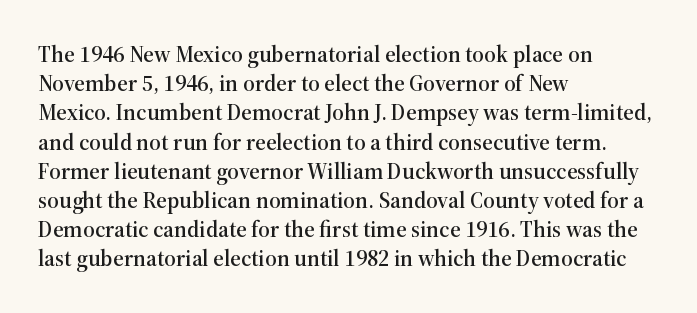
Interline gaps are of average width in this sample. Short note: letters normally spaced. Posture: vertical. The strip under each line holds only bare page. Which margin do the lines hug? The left one — the right edge is uneven.
